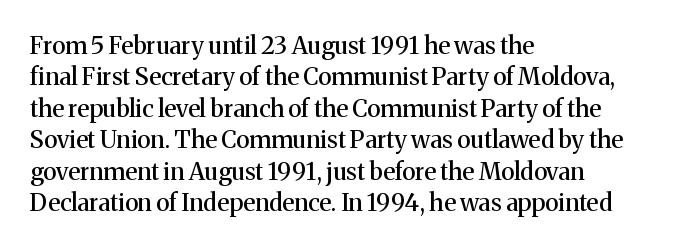
The image shows 24 px text type, upright; set left-aligned, normal line spacing (1.31x), normal letter spacing, not underlined.
